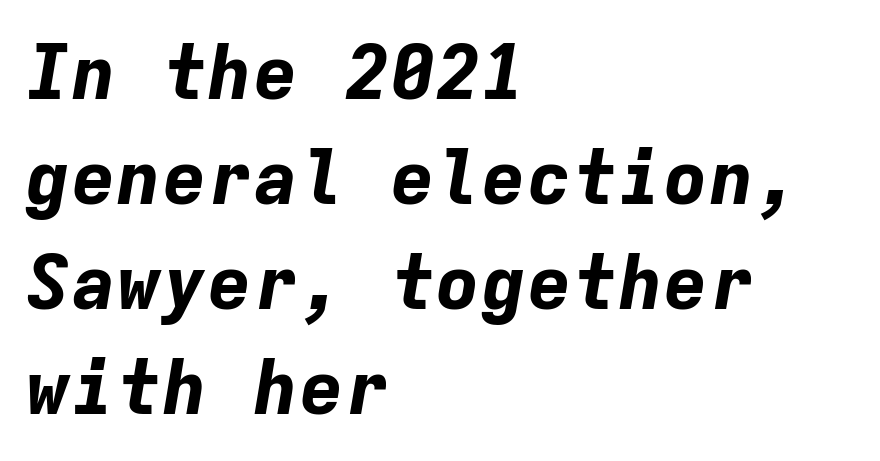
{"italic": "yes", "lean": "right", "slant_degrees": 9, "bold": "yes", "weight": "bold", "width": "normal", "stroke_contrast": "low", "x_height": "medium", "monospaced": "yes", "underline": "no", "align": "left", "line_spacing": "normal", "line_spacing_ratio": 1.38, "letter_spacing": "normal", "letter_spacing_em": 0.0, "glyph_px": 76}
